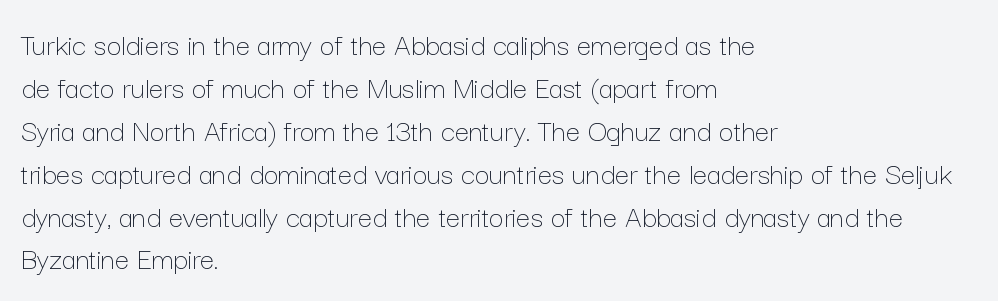
Q: Is the text bold? A: No.
Q: Is the text italic (slanted)? A: No, it is upright.
Q: Is the text underlined? A: No.
Q: How is the paragraph aligned? A: Left-aligned.
Q: Is the spacing between letters normal or unusually wide? A: Normal.
Q: Is the spacing between lines tight, normal or loose? A: Normal.
Q: Width (condensed, normal, or wide)? A: Normal.
Q: Stroke contrast? A: Low.
Q: x-height? A: Medium.
Q: Monospaced? A: No.
